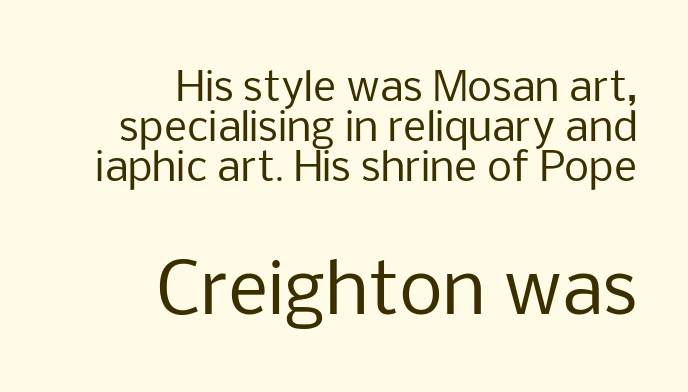
The image shows 70 px regular-weight sans-serif type, upright; set right-aligned, tight line spacing (1.0x), normal letter spacing, not underlined; the second (bottom) block is 1.75x larger; low stroke contrast and a medium x-height.
